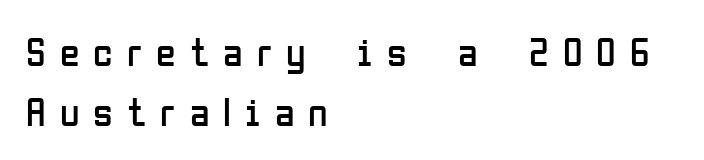
Notice how the passage keeps a crisp vertical edge on the left only. Compared with a typical body face, this is equally light or lighter still. Unlike italic type, these characters show no tilt at all. Vertically, the passage feels balanced, rows spaced as you'd expect.
